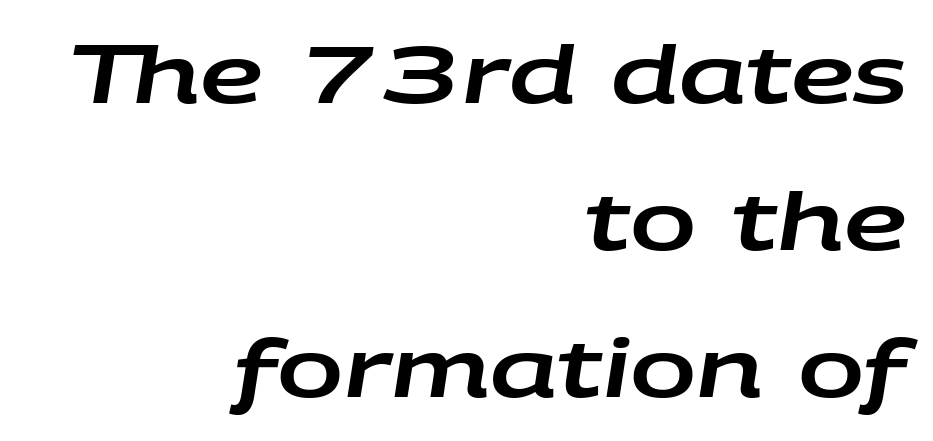
The strip under each line holds only bare page. This sample has the flowing, uneven cadence of proportional lettering. Each word holds together tightly as a unit, with standard inter-letter gaps. Italic? Definitely — the glyphs are oblique. A flush-right, rag-left setting is used for this passage.
